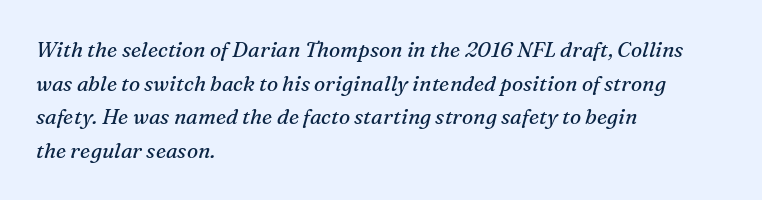
{"italic": "yes", "lean": "right", "slant_degrees": 16, "bold": "no", "underline": "no", "align": "left", "line_spacing": "normal", "line_spacing_ratio": 1.6, "letter_spacing": "normal", "letter_spacing_em": 0.0, "glyph_px": 21}
